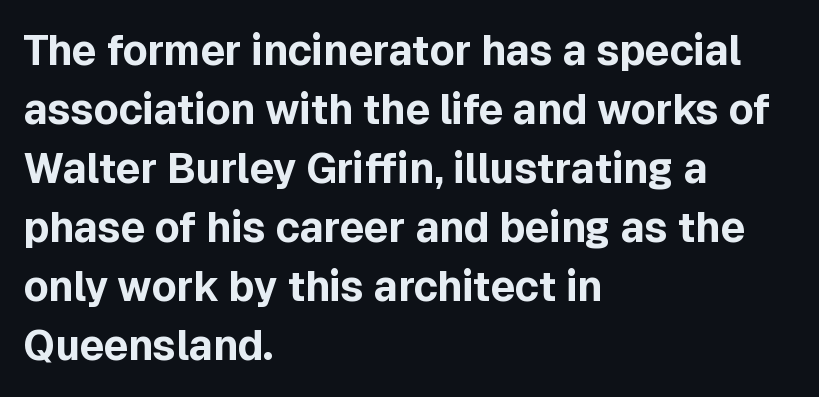
{"serif": "no", "italic": "no", "bold": "yes", "weight": "bold", "width": "normal", "x_height": "medium", "monospaced": "no", "underline": "no", "align": "left", "line_spacing": "normal", "line_spacing_ratio": 1.44, "letter_spacing": "normal", "letter_spacing_em": 0.0, "glyph_px": 41}
